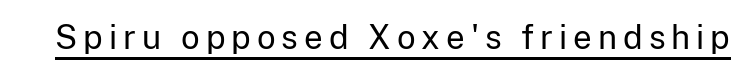
Stroke terminals: plain, sans-serif. It's the straight-up-and-down kind of type. Ink coverage per letter is moderate at most. These characters rest on top of a visible drawn line. Think of a printed novel: that variable character pitch is what you see here.
